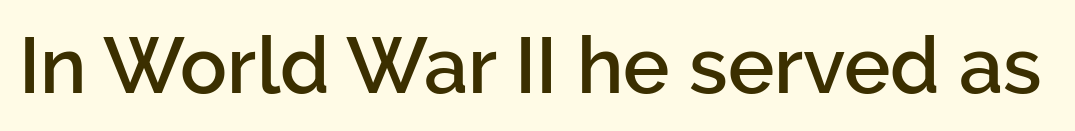
Q: Is the text bold? A: Semi-bold.
Q: Is the text italic (slanted)? A: No, it is upright.
Q: Is the typeface a serif or a sans-serif typeface? A: Sans-serif.
Q: Is the text underlined? A: No.
Q: Is the spacing between letters normal or unusually wide? A: Normal.
Q: Width (condensed, normal, or wide)? A: Normal.
Q: Stroke contrast? A: Low.
Q: x-height? A: Medium.
Q: Monospaced? A: No.
